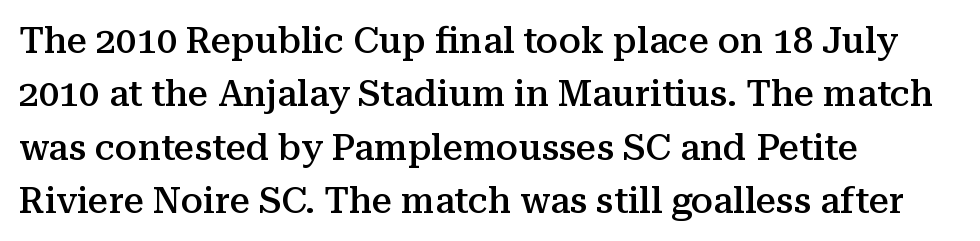
{"serif": "yes", "italic": "no", "bold": "semi", "weight": "semibold", "width": "normal", "stroke_contrast": "medium", "x_height": "medium", "monospaced": "no", "underline": "no", "align": "left", "line_spacing": "normal", "line_spacing_ratio": 1.48, "letter_spacing": "normal", "letter_spacing_em": 0.0, "glyph_px": 36}
